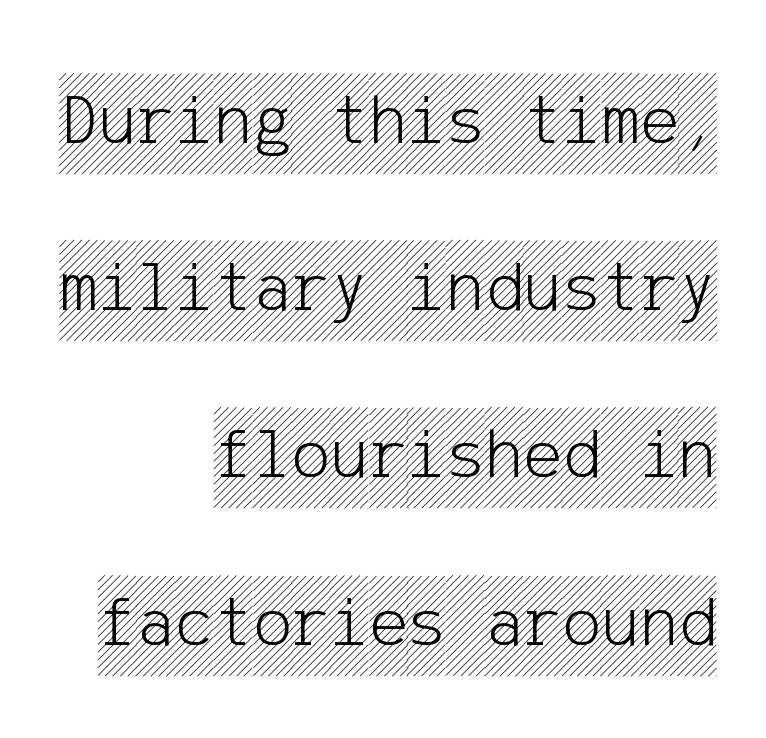
Descenders hang freely into open space. Regarding leading, the lines here are spaced well apart. The horizontal fit of the characters is conventional and even. Notice how the stems are strictly vertical — no italics here. The rag falls on the left side of this text block.
